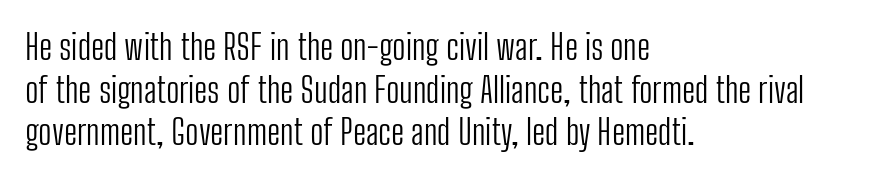
The letters look calm and open, with moderate or lighter stems. The string is rendered with underlining switched off. The lines are quadded left. Inter-character spacing is left at the font's built-in metrics. Rendered with straight, roman letterforms. Examine the stroke ends and you'll find no serifs.
